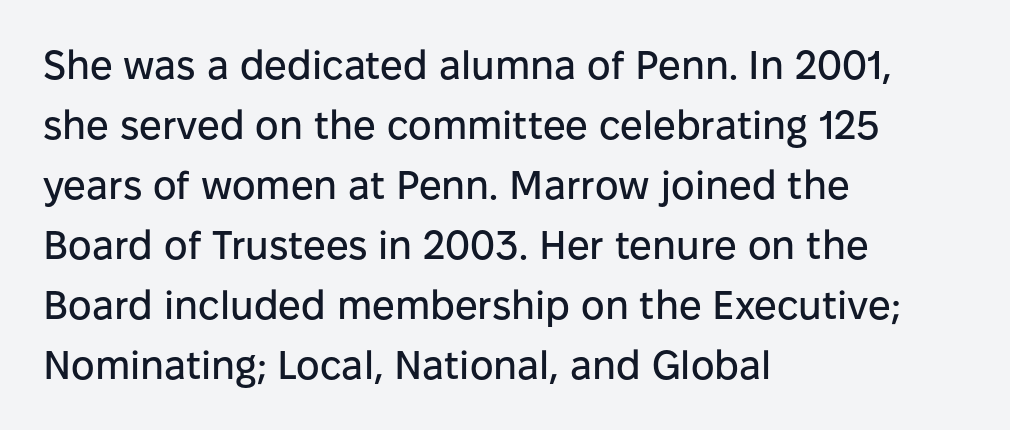
Q: Is the text italic (slanted)? A: No, it is upright.
Q: Is the typeface a serif or a sans-serif typeface? A: Sans-serif.
Q: Is the text underlined? A: No.
Q: How is the paragraph aligned? A: Left-aligned.
Q: Is the spacing between letters normal or unusually wide? A: Normal.
Q: Is the spacing between lines tight, normal or loose? A: Normal.
Q: Width (condensed, normal, or wide)? A: Normal.
Q: Stroke contrast? A: Low.
Q: x-height? A: Medium.
Q: Monospaced? A: No.
